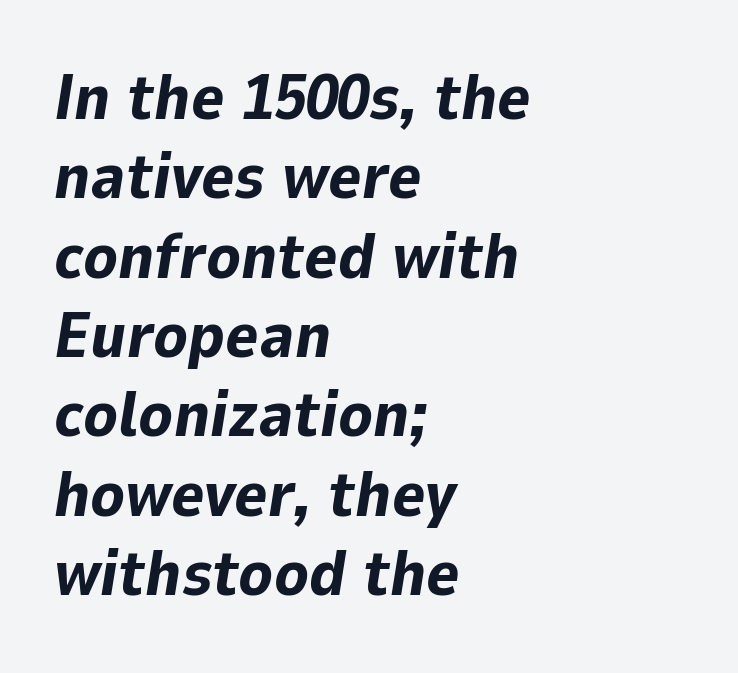
{"italic": "yes", "lean": "right", "slant_degrees": 9, "bold": "yes", "weight": "bold", "width": "normal", "stroke_contrast": "low", "x_height": "medium", "monospaced": "no", "underline": "no", "align": "left", "line_spacing_ratio": 1.24, "letter_spacing": "normal", "letter_spacing_em": 0.0, "glyph_px": 64}
